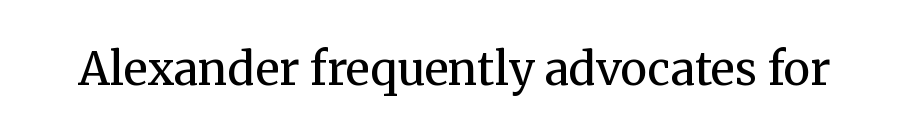
The image shows 45 px regular-weight serif type, upright; set normal letter spacing, not underlined; medium stroke contrast and a medium x-height.
